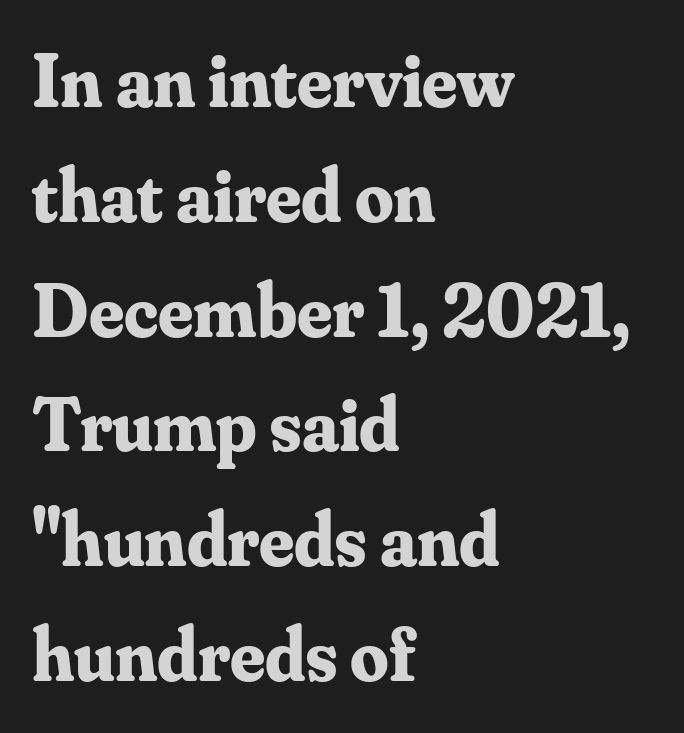
{"serif": "yes", "italic": "no", "bold": "yes", "weight": "bold", "width": "normal", "stroke_contrast": "medium", "x_height": "small", "monospaced": "no", "underline": "no", "align": "left", "line_spacing": "normal", "line_spacing_ratio": 1.51, "letter_spacing": "normal", "letter_spacing_em": 0.0, "glyph_px": 76}
